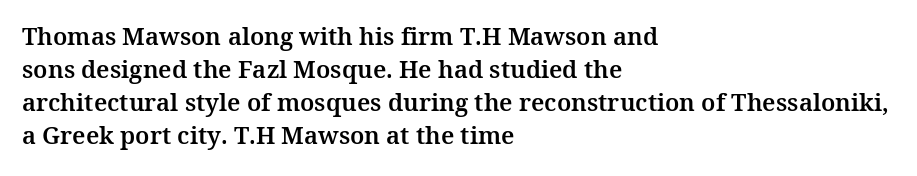
{"italic": "no", "underline": "no", "align": "left", "line_spacing": "normal", "line_spacing_ratio": 1.37, "letter_spacing": "normal", "letter_spacing_em": 0.0, "glyph_px": 24}
